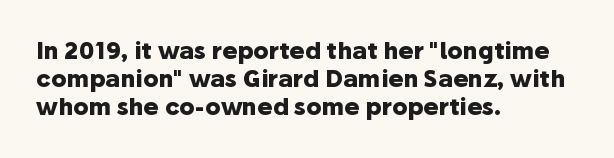
{"italic": "no", "bold": "yes", "underline": "no", "align": "left", "line_spacing_ratio": 1.22, "letter_spacing": "normal", "letter_spacing_em": 0.0, "glyph_px": 23}
